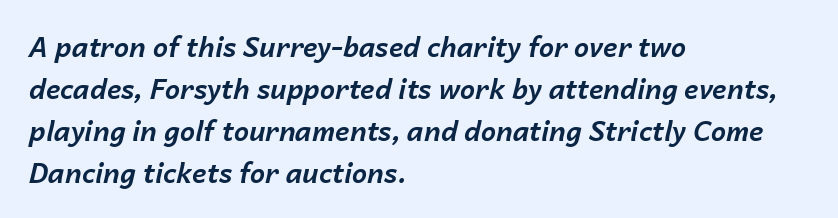
{"italic": "yes", "lean": "right", "slant_degrees": 14, "bold": "yes", "underline": "no", "align": "left", "line_spacing": "normal", "line_spacing_ratio": 1.55, "letter_spacing": "normal", "letter_spacing_em": 0.0, "glyph_px": 27}
